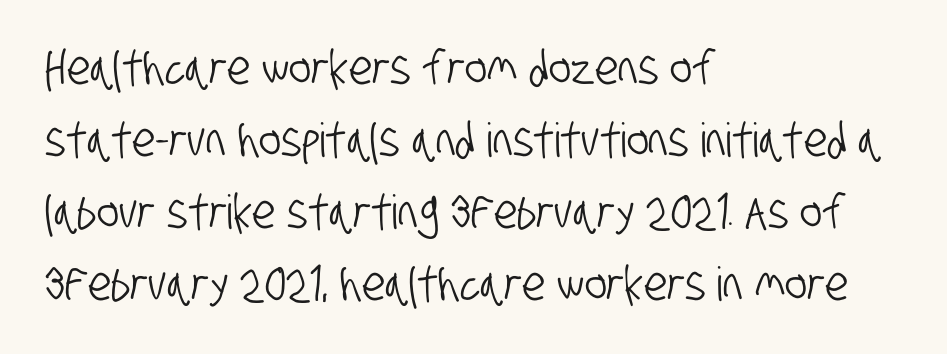
{"serif": "no", "width": "condensed", "stroke_contrast": "low", "x_height": "large", "monospaced": "no", "underline": "no", "align": "left", "line_spacing": "normal", "line_spacing_ratio": 1.53, "letter_spacing": "normal", "letter_spacing_em": 0.0, "glyph_px": 47}
